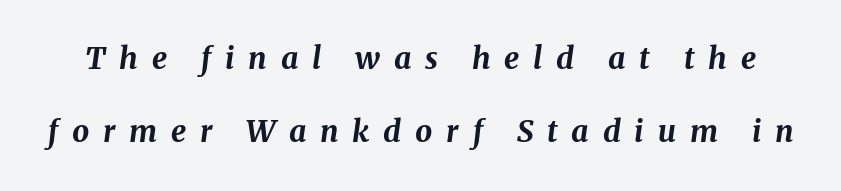
Is there much room between lines? Yes — plenty of vertical air separates them. This rendering features lettering with no underline. The face used here is rendered with a markedly widened letterfit. Heavy, bold letterforms.
